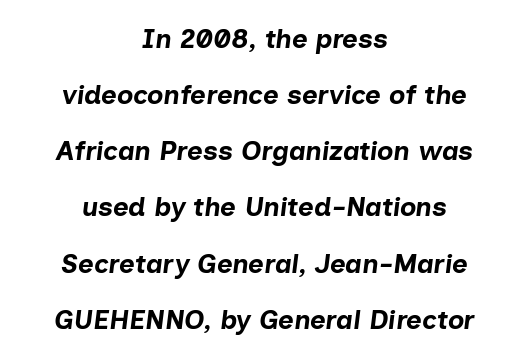
The image shows 27 px bold type, italic (leaning right); set centered, loose line spacing (2.08x), normal letter spacing, not underlined.
